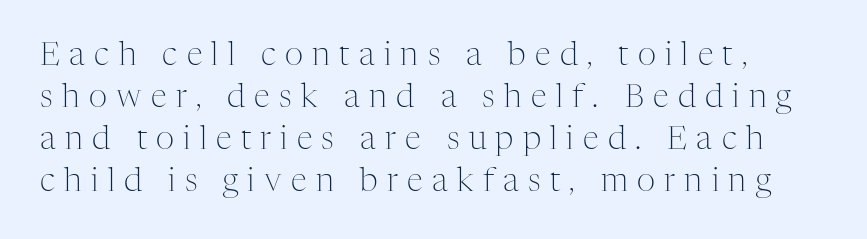
Here the glyphs are tracked loosely, breaking word shapes into spaced letters. This reads as an unemphasized weight, regular at the heaviest. Reading down the column, the eye jumps a familiar distance to each next line. Each letter keeps its own natural width here, so spacing adapts to shape. What kind of face is this? One with serifs.
